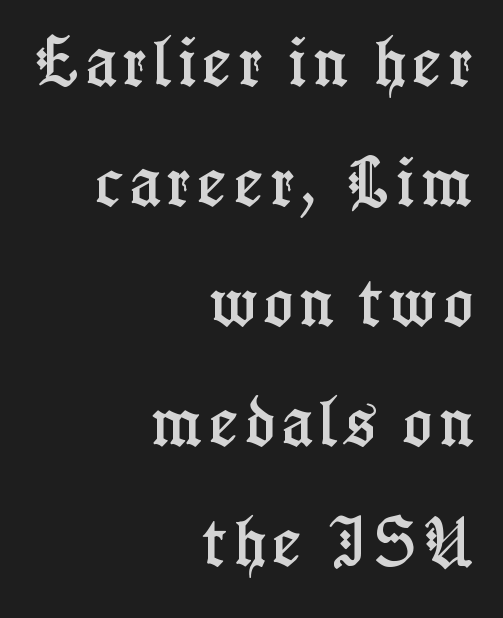
Q: Is the text italic (slanted)? A: No, it is upright.
Q: Is the typeface a serif or a sans-serif typeface? A: Serif.
Q: Is the text underlined? A: No.
Q: How is the paragraph aligned? A: Right-aligned.
Q: Is the spacing between lines tight, normal or loose? A: Loose.
Q: Width (condensed, normal, or wide)? A: Condensed.
Q: Stroke contrast? A: Low.
Q: x-height? A: Medium.
Q: Monospaced? A: No.
